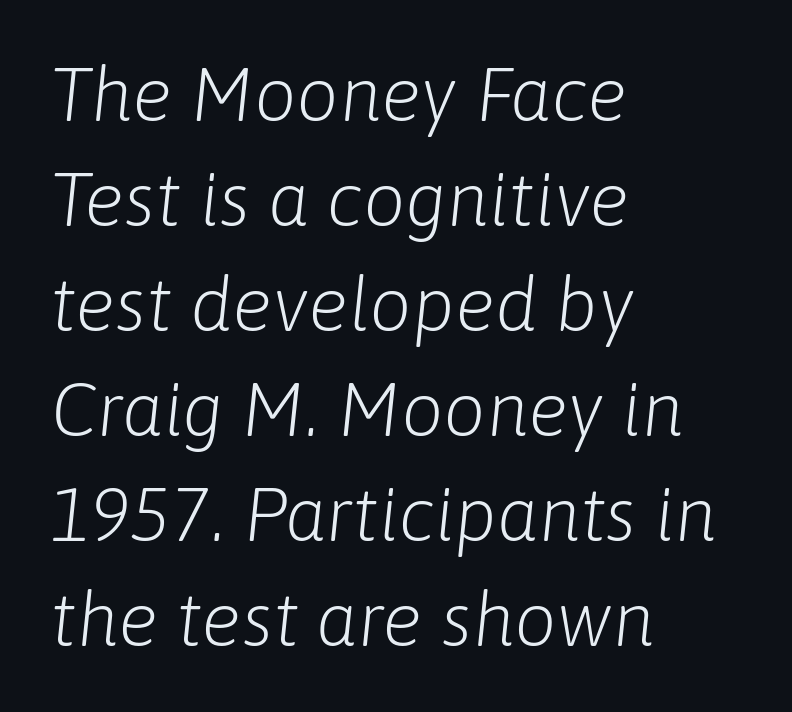
The image shows 75 px light type, italic (leaning right); set left-aligned, normal line spacing (1.4x), normal letter spacing, not underlined; low stroke contrast and a medium x-height.
